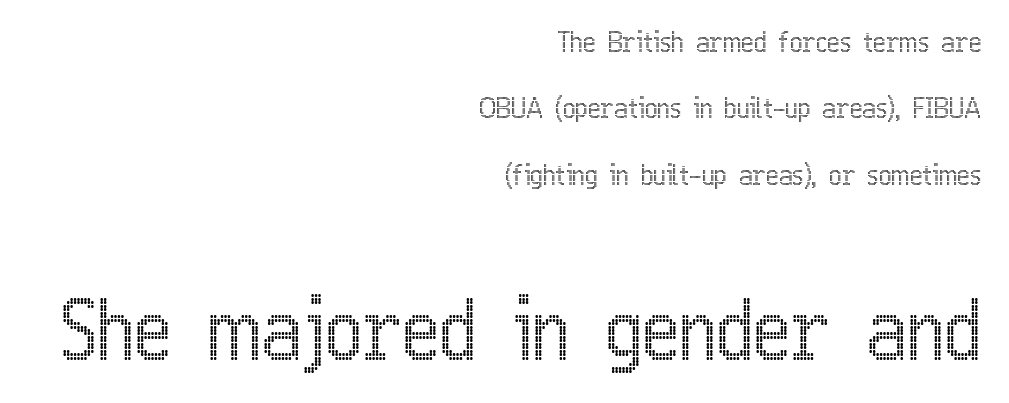
The image shows 80 px condensed type, upright; set right-aligned, loose line spacing (2.46x), normal letter spacing, not underlined; the second (bottom) block is 2.96x larger; a medium x-height.
